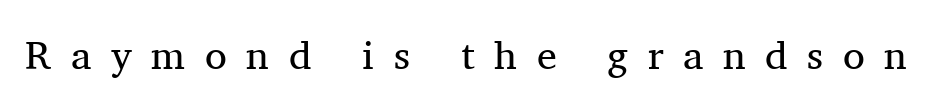
The characters display serif detailing at their extremities. Posture: straight, roman, zero tilt. The typesetting does not lean heavy: it is not bold. Here the designer chose a conventional face with non-uniform glyph widths. The tracking reads as deliberately expanded to a designer's eye. Check under the words: just untouched page.
